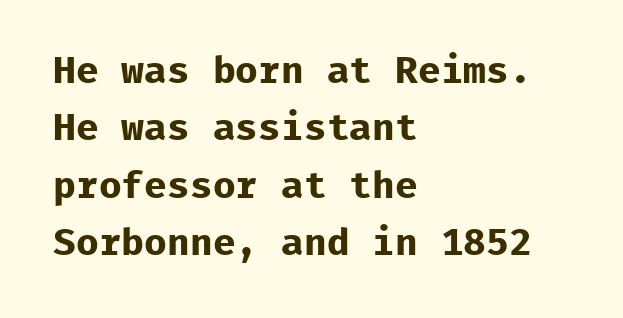
The image shows 38 px bold sans-serif type, upright, monospaced; set left-aligned, normal line spacing (1.51x), normal letter spacing, not underlined; low stroke contrast and a medium x-height.
